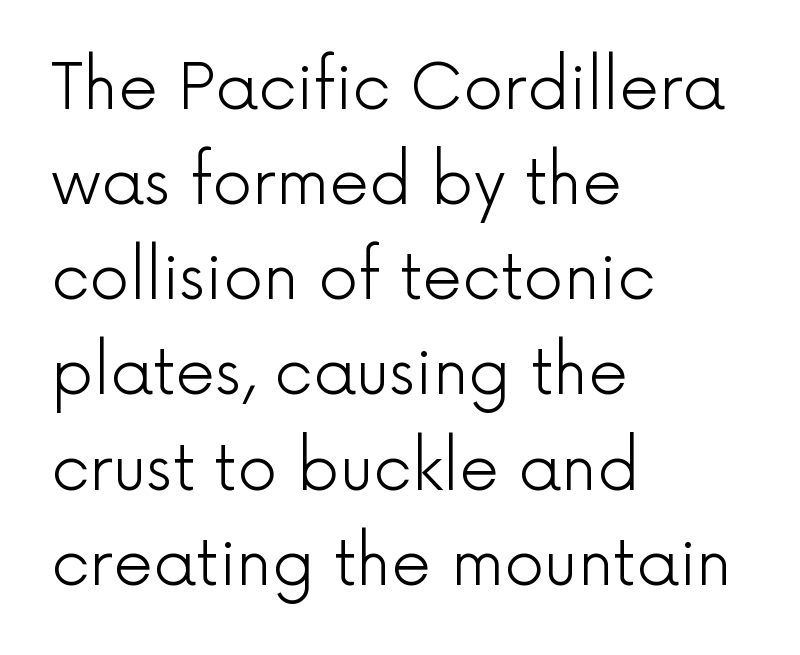
Varying glyph widths throughout — classic text-font behaviour. A student would call this left alignment; a typographer would say flush left, rag right. A roman cut, with each character standing at attention. Successive baselines arrive at the customary interval. How are the letters spaced? Ordinarily, with no added tracking. The area under the type is left untouched.
